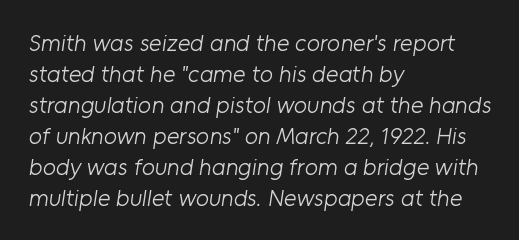
Descenders hang freely into open space. Weight: regular or lighter. One glance says typical: line gaps are just what's usual. You could call the tracking neutral — neither tight nor loose. If you drew a ruler down the left edge, every line would touch it.
